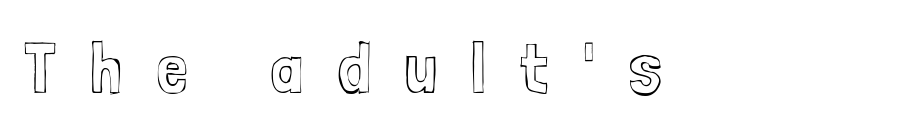
Rendered with straight, roman letterforms. This rendering uses left alignment, leaving the right contour irregular. Here the glyphs are tracked loosely, breaking word shapes into spaced letters. Is this a fixed-width face? No — the glyphs have proportional, varying widths. Unmarked baselines from the first word to the last.
